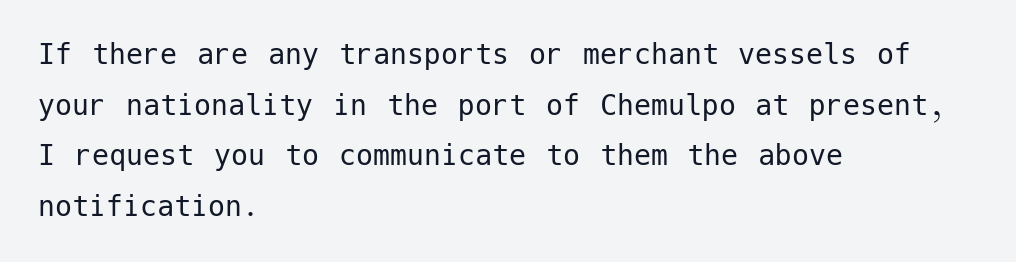
Alignment: flush left. The letterforms sit at book weight or below. The lines sit at an ordinary, default distance from one another. Each word holds together tightly as a unit, with standard inter-letter gaps. What kind of face is this? One without serifs — a sans. Does the lettering tilt? It doesn't — this is upright.
